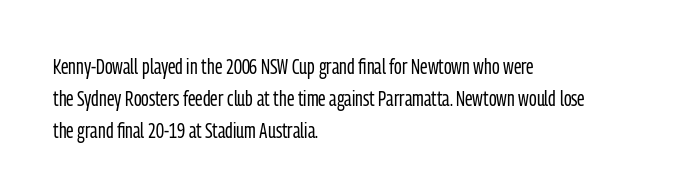
Q: Is the text bold? A: No.
Q: Is the text italic (slanted)? A: No, it is upright.
Q: Is the text underlined? A: No.
Q: How is the paragraph aligned? A: Left-aligned.
Q: Is the spacing between letters normal or unusually wide? A: Normal.
Q: Is the spacing between lines tight, normal or loose? A: Normal.
